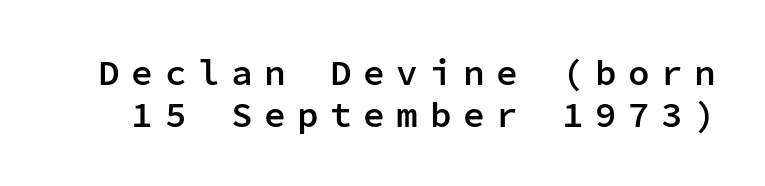
The image shows 36 px semibold sans-serif type, upright, monospaced; set line spacing 1.16x, unusually wide letter spacing (+0.32 em), not underlined; low stroke contrast and a medium x-height.
